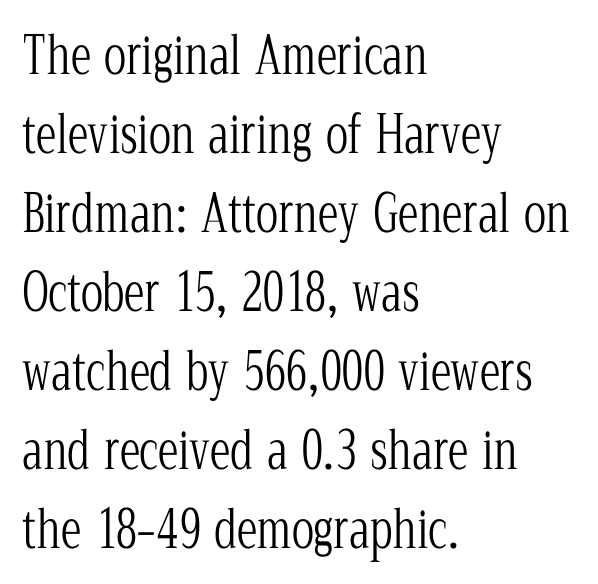
Q: Is the text bold? A: No.
Q: Is the text italic (slanted)? A: No, it is upright.
Q: Is the typeface a serif or a sans-serif typeface? A: Serif.
Q: Is the text underlined? A: No.
Q: How is the paragraph aligned? A: Left-aligned.
Q: Is the spacing between letters normal or unusually wide? A: Normal.
Q: Is the spacing between lines tight, normal or loose? A: Normal.
Q: Width (condensed, normal, or wide)? A: Condensed.
Q: Stroke contrast? A: Low.
Q: x-height? A: Medium.
Q: Monospaced? A: No.
